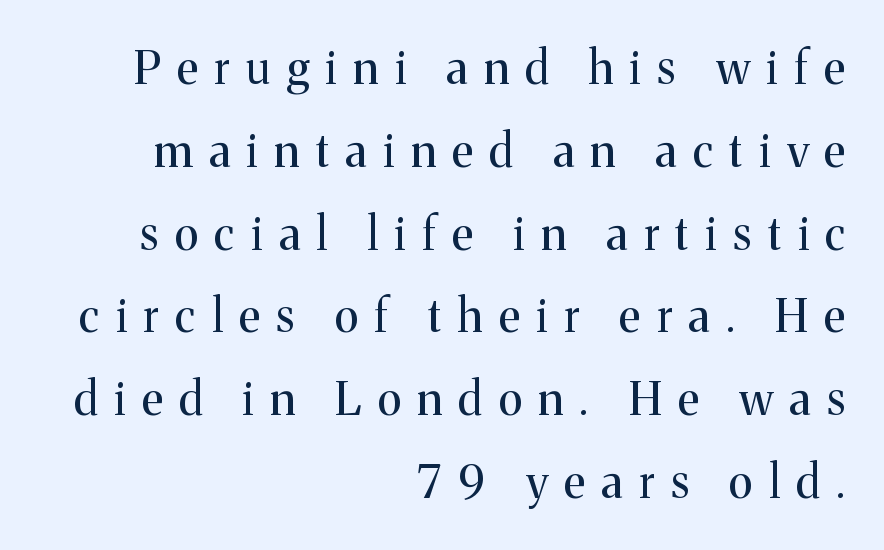
{"serif": "yes", "italic": "no", "bold": "no", "weight": "regular", "width": "normal", "stroke_contrast": "medium", "x_height": "medium", "monospaced": "no", "underline": "no", "align": "right", "line_spacing_ratio": 1.84, "letter_spacing": "wide", "letter_spacing_em": 0.37, "glyph_px": 45}
